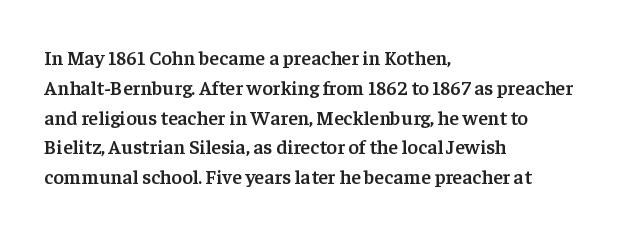
{"italic": "no", "bold": "semi", "underline": "no", "align": "left", "line_spacing": "normal", "line_spacing_ratio": 1.49, "letter_spacing": "normal", "letter_spacing_em": 0.0, "glyph_px": 20}
